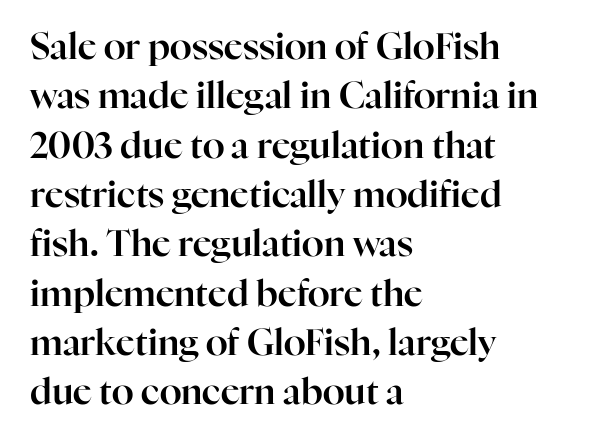
The image shows 36 px serif type, upright; set left-aligned, normal line spacing (1.37x), normal letter spacing, not underlined; high stroke contrast and a medium x-height.
